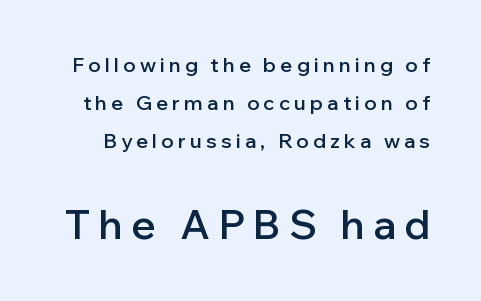
{"serif": "no", "italic": "no", "bold": "semi", "weight": "semibold", "width": "normal", "stroke_contrast": "low", "x_height": "medium", "monospaced": "no", "underline": "no", "line_spacing": "loose", "line_spacing_ratio": 1.91, "letter_spacing": "wide", "letter_spacing_em": 0.21, "larger_block": "second", "size_ratio": 2.0, "glyph_px": 40}
